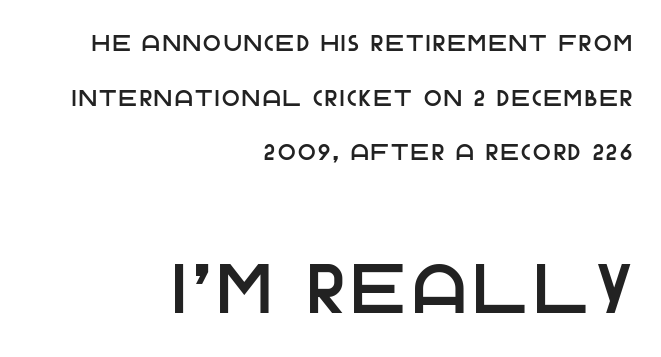
Q: Is the text italic (slanted)? A: No, it is upright.
Q: Is the typeface a serif or a sans-serif typeface? A: Sans-serif.
Q: Is the text underlined? A: No.
Q: How is the paragraph aligned? A: Right-aligned.
Q: Is the spacing between lines tight, normal or loose? A: Loose.
Q: Which block of text is set in a larger size, the first (top) or the second (bottom)? A: The second (bottom) one.
Q: Width (condensed, normal, or wide)? A: Normal.
Q: Stroke contrast? A: Low.
Q: x-height? A: Large.
Q: Monospaced? A: No.
